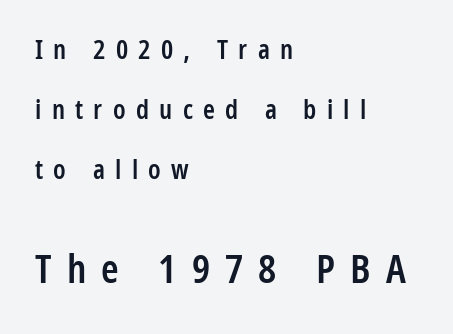
Q: Is the text bold? A: Semi-bold.
Q: Is the text italic (slanted)? A: No, it is upright.
Q: Is the typeface a serif or a sans-serif typeface? A: Sans-serif.
Q: Is the text underlined? A: No.
Q: How is the paragraph aligned? A: Left-aligned.
Q: Is the spacing between letters normal or unusually wide? A: Unusually wide.
Q: Is the spacing between lines tight, normal or loose? A: Loose.
Q: Which block of text is set in a larger size, the first (top) or the second (bottom)? A: The second (bottom) one.
Q: Width (condensed, normal, or wide)? A: Condensed.
Q: Stroke contrast? A: Low.
Q: x-height? A: Medium.
Q: Monospaced? A: No.
